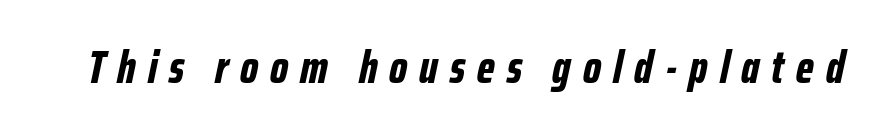
Posture: slanted. The font is running at its bold setting. Glance below the letters and you will spot only blank space. The passage shown has open, widely tracked lettering throughout. The face used here is proportionally spaced, like ordinary book or web type.
